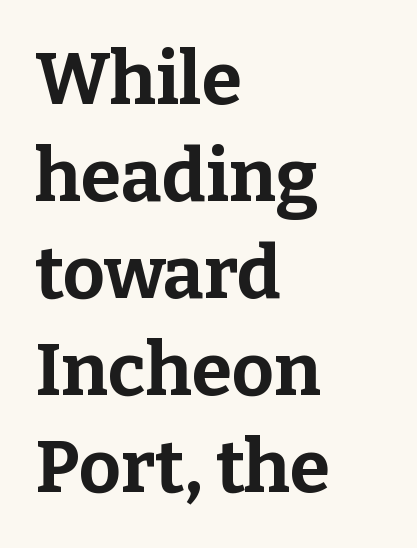
{"serif": "yes", "italic": "no", "bold": "yes", "weight": "bold", "width": "normal", "stroke_contrast": "low", "x_height": "medium", "monospaced": "no", "underline": "no", "align": "left", "line_spacing": "normal", "line_spacing_ratio": 1.33, "letter_spacing": "normal", "letter_spacing_em": 0.0, "glyph_px": 73}
